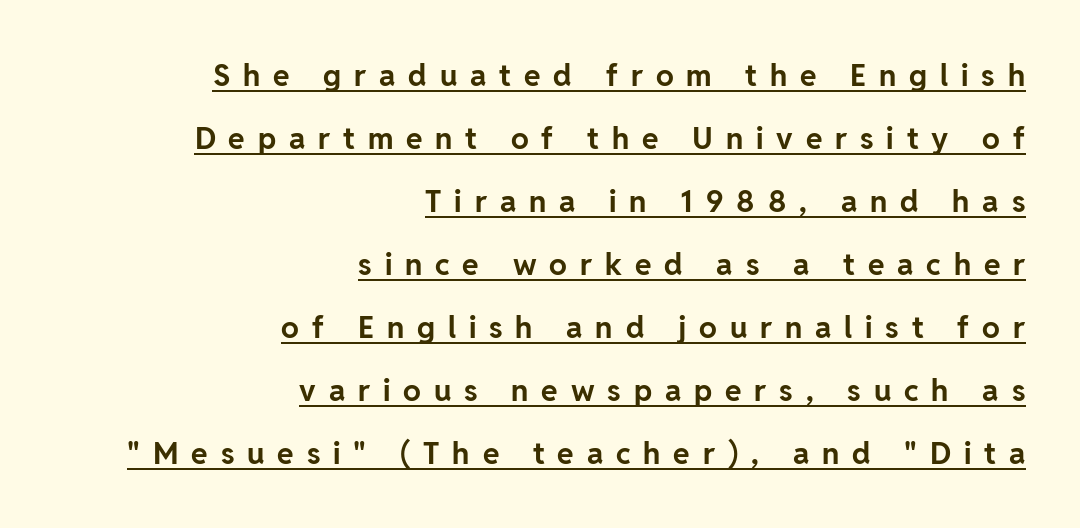
Q: Is the text bold? A: Yes.
Q: Is the text italic (slanted)? A: No, it is upright.
Q: Is the typeface a serif or a sans-serif typeface? A: Sans-serif.
Q: Is the text underlined? A: Yes.
Q: How is the paragraph aligned? A: Right-aligned.
Q: Is the spacing between letters normal or unusually wide? A: Unusually wide.
Q: Is the spacing between lines tight, normal or loose? A: Loose.
Q: Width (condensed, normal, or wide)? A: Normal.
Q: Stroke contrast? A: Low.
Q: x-height? A: Medium.
Q: Monospaced? A: No.
